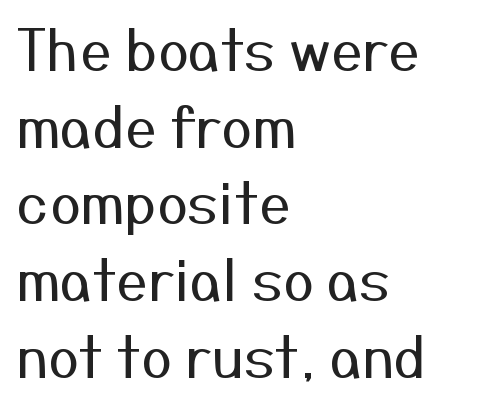
{"serif": "no", "italic": "no", "bold": "no", "weight": "regular", "width": "normal", "stroke_contrast": "medium", "x_height": "medium", "monospaced": "no", "underline": "no", "align": "left", "line_spacing": "normal", "line_spacing_ratio": 1.37, "letter_spacing": "normal", "letter_spacing_em": 0.0, "glyph_px": 56}
